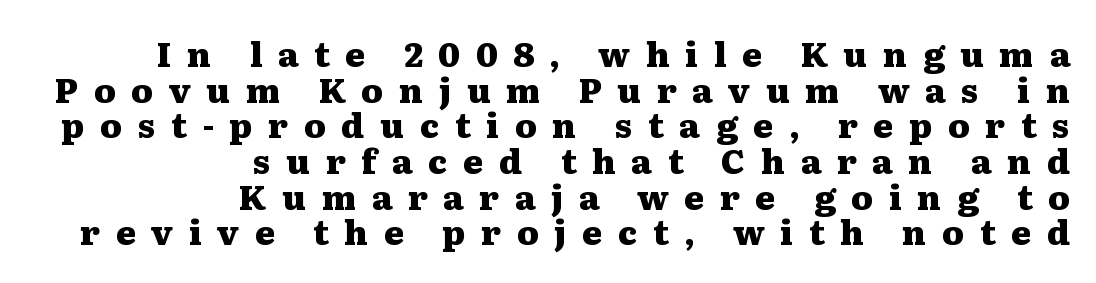
The image shows 34 px heavy, wide serif type, upright; set right-aligned, tight line spacing (1.05x), unusually wide letter spacing (+0.46 em), not underlined; medium stroke contrast and a medium x-height.
